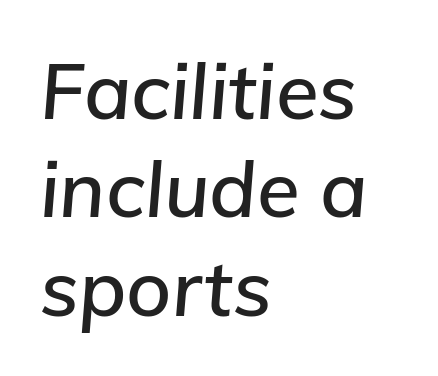
Q: Is the text italic (slanted)? A: Yes, it leans right by about 5 degrees.
Q: Is the text underlined? A: No.
Q: How is the paragraph aligned? A: Left-aligned.
Q: Is the spacing between letters normal or unusually wide? A: Normal.
Q: Is the spacing between lines tight, normal or loose? A: Normal.
Q: Width (condensed, normal, or wide)? A: Normal.
Q: Stroke contrast? A: Low.
Q: x-height? A: Medium.
Q: Monospaced? A: No.
